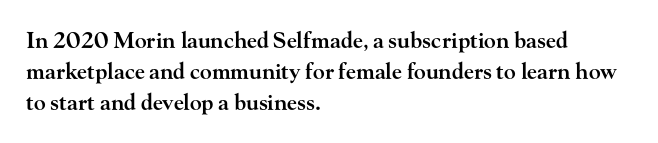
Q: Is the text bold? A: Semi-bold.
Q: Is the text italic (slanted)? A: No, it is upright.
Q: Is the text underlined? A: No.
Q: How is the paragraph aligned? A: Left-aligned.
Q: Is the spacing between letters normal or unusually wide? A: Normal.
Q: Is the spacing between lines tight, normal or loose? A: Normal.
